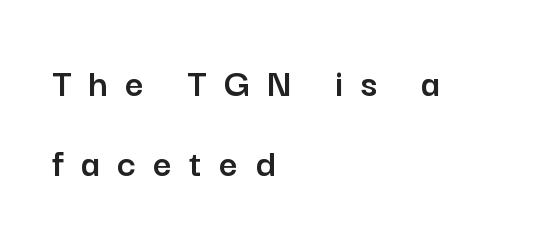
The image shows 41 px sans-serif type, upright; set left-aligned, loose line spacing (1.96x), unusually wide letter spacing (+0.42 em), not underlined; low stroke contrast and a medium x-height.
